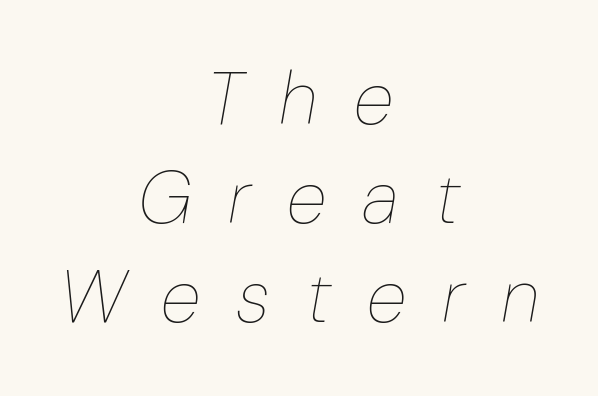
Q: Is the text bold? A: No.
Q: Is the text italic (slanted)? A: Yes, it leans right by about 10 degrees.
Q: Is the text underlined? A: No.
Q: How is the paragraph aligned? A: Centered.
Q: Is the spacing between letters normal or unusually wide? A: Unusually wide.
Q: Is the spacing between lines tight, normal or loose? A: Normal.
Q: Width (condensed, normal, or wide)? A: Normal.
Q: Stroke contrast? A: Low.
Q: x-height? A: Medium.
Q: Monospaced? A: No.
